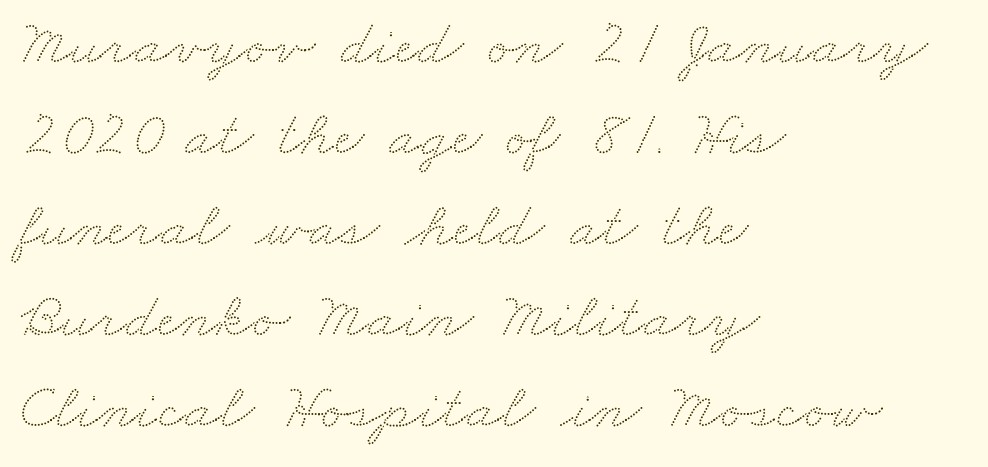
{"width": "wide", "stroke_contrast": "low", "x_height": "small", "monospaced": "no", "underline": "no", "align": "left", "line_spacing": "normal", "line_spacing_ratio": 1.42, "letter_spacing": "normal", "letter_spacing_em": 0.0, "glyph_px": 64}
